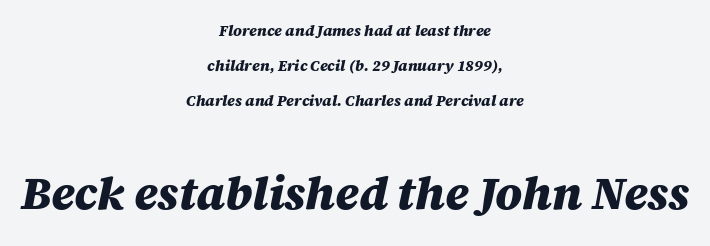
The image shows 46 px heavy type, italic (leaning right); set centered, loose line spacing (2.32x), normal letter spacing, not underlined; the second (bottom) block is 3.07x larger; medium stroke contrast and a large x-height.
